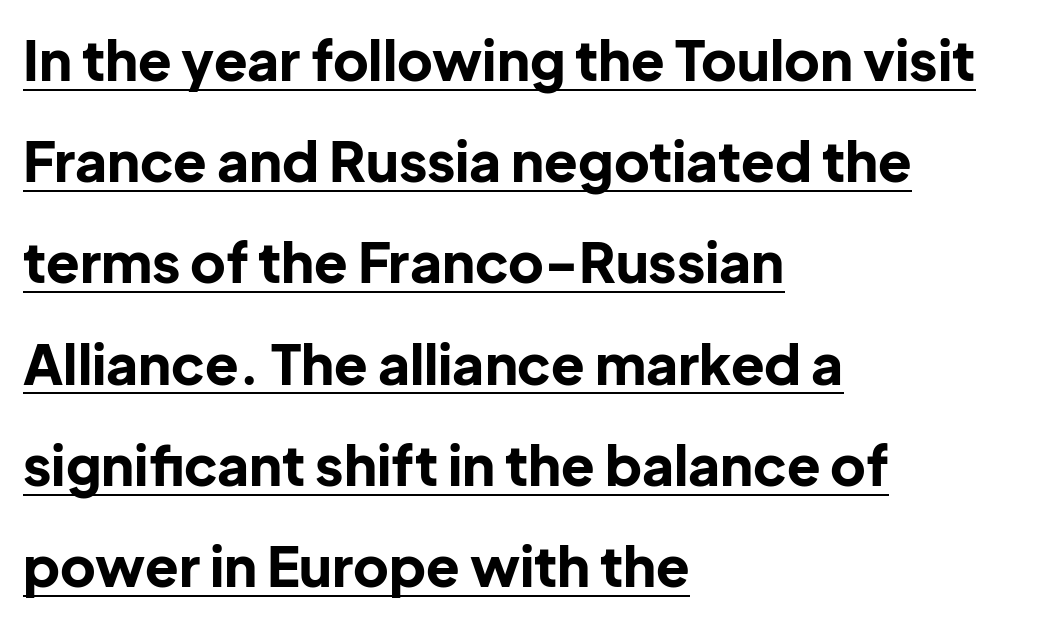
Q: Is the text bold? A: Yes.
Q: Is the text italic (slanted)? A: No, it is upright.
Q: Is the typeface a serif or a sans-serif typeface? A: Sans-serif.
Q: Is the text underlined? A: Yes.
Q: How is the paragraph aligned? A: Left-aligned.
Q: Is the spacing between letters normal or unusually wide? A: Normal.
Q: Width (condensed, normal, or wide)? A: Normal.
Q: Stroke contrast? A: Low.
Q: x-height? A: Medium.
Q: Monospaced? A: No.
